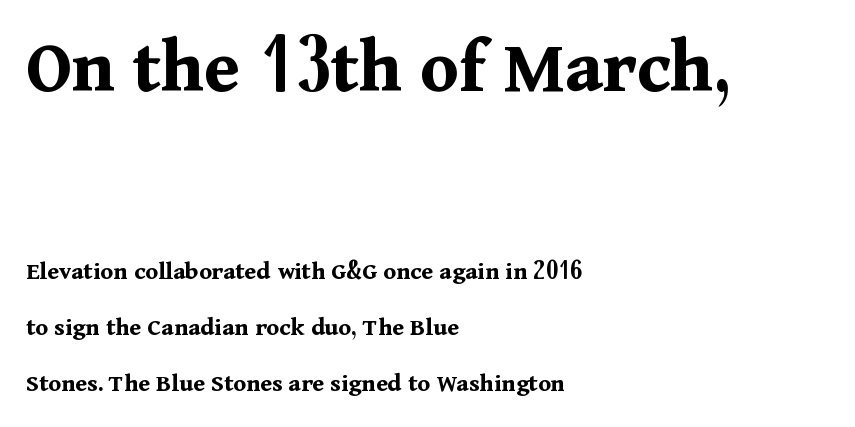
Q: Is the text bold? A: Yes.
Q: Is the text italic (slanted)? A: No, it is upright.
Q: Is the typeface a serif or a sans-serif typeface? A: Serif.
Q: Is the text underlined? A: No.
Q: How is the paragraph aligned? A: Left-aligned.
Q: Is the spacing between letters normal or unusually wide? A: Normal.
Q: Is the spacing between lines tight, normal or loose? A: Loose.
Q: Which block of text is set in a larger size, the first (top) or the second (bottom)? A: The first (top) one.
Q: Width (condensed, normal, or wide)? A: Normal.
Q: Stroke contrast? A: Medium.
Q: x-height? A: Medium.
Q: Monospaced? A: No.
